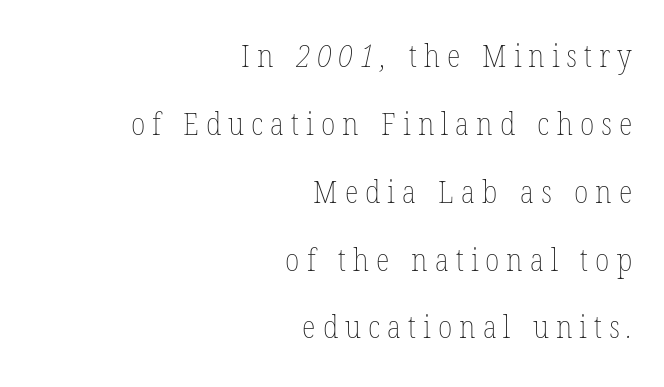
Q: Is the text bold? A: No.
Q: Is the text underlined? A: No.
Q: How is the paragraph aligned? A: Right-aligned.
Q: Is the spacing between letters normal or unusually wide? A: Unusually wide.
Q: Is the spacing between lines tight, normal or loose? A: Loose.
Q: Width (condensed, normal, or wide)? A: Condensed.
Q: Stroke contrast? A: Low.
Q: x-height? A: Medium.
Q: Monospaced? A: No.
